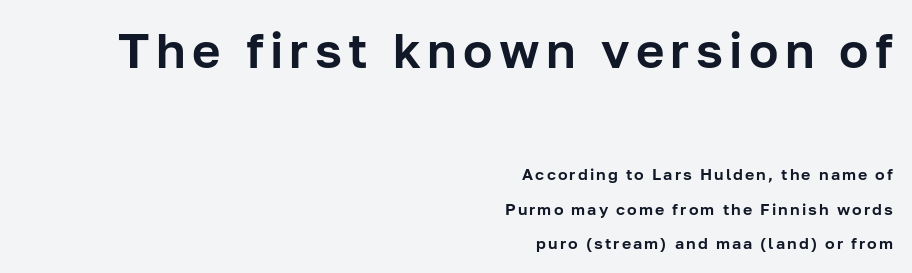
The block of text is sparse from top to bottom, with ample space between rows. Which chunk is bigger? The first one — the top block dwarfs the bottom. A roman cut, with each character standing at attention. Each row of text sits above clean, open space. Is this a fixed-width face? No — the glyphs have proportional, varying widths. The letters carry no serifs — their stems end cleanly without finishing strokes.
